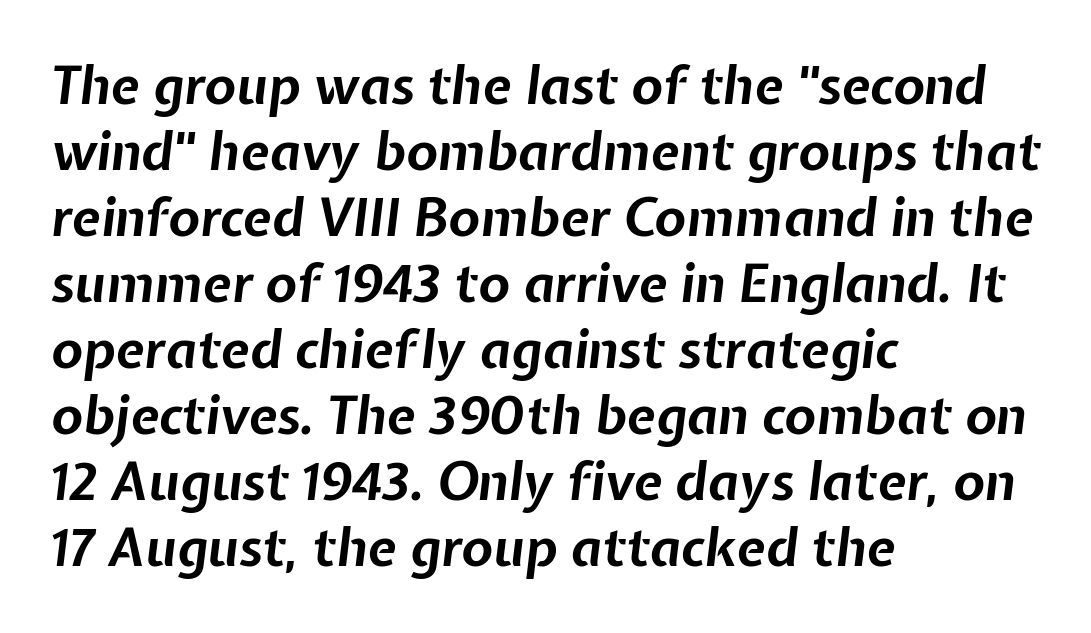
{"italic": "yes", "lean": "right", "slant_degrees": 7, "bold": "yes", "weight": "bold", "width": "normal", "stroke_contrast": "low", "x_height": "medium", "monospaced": "no", "underline": "no", "align": "left", "line_spacing": "normal", "line_spacing_ratio": 1.27, "letter_spacing": "normal", "letter_spacing_em": 0.0, "glyph_px": 52}
